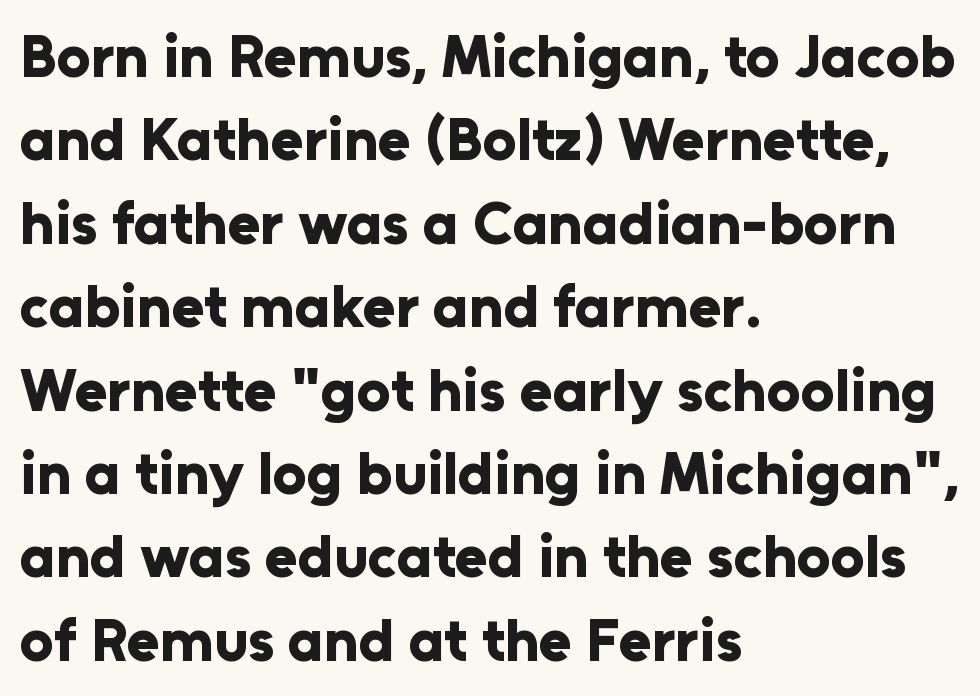
The image shows 60 px bold sans-serif type, upright; set left-aligned, normal line spacing (1.39x), normal letter spacing, not underlined; low stroke contrast and a medium x-height.
